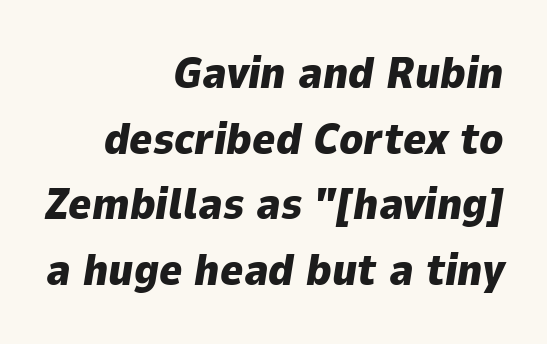
{"italic": "yes", "lean": "right", "slant_degrees": 9, "bold": "yes", "weight": "heavy", "width": "normal", "stroke_contrast": "low", "x_height": "medium", "monospaced": "no", "underline": "no", "align": "right", "line_spacing": "normal", "line_spacing_ratio": 1.49, "letter_spacing": "normal", "letter_spacing_em": 0.0, "glyph_px": 44}
